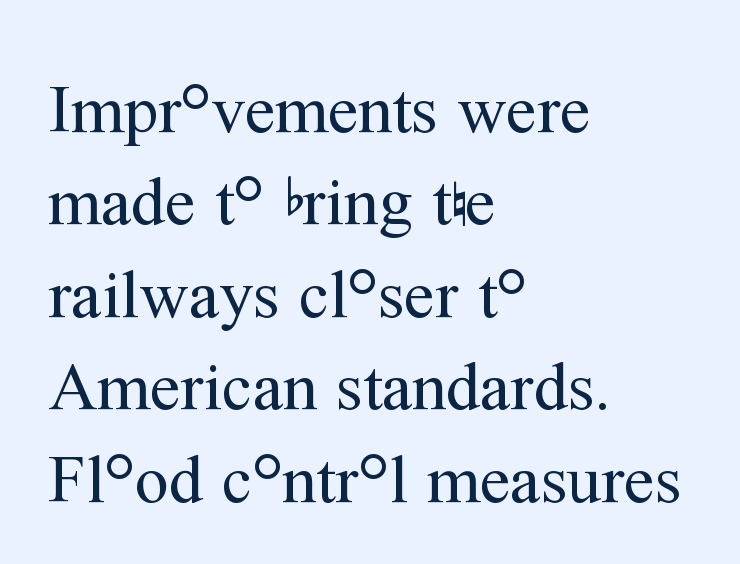
The image shows 68 px regular-weight serif type, upright; set left-aligned, normal line spacing (1.36x), normal letter spacing, not underlined; medium stroke contrast and a medium x-height.
